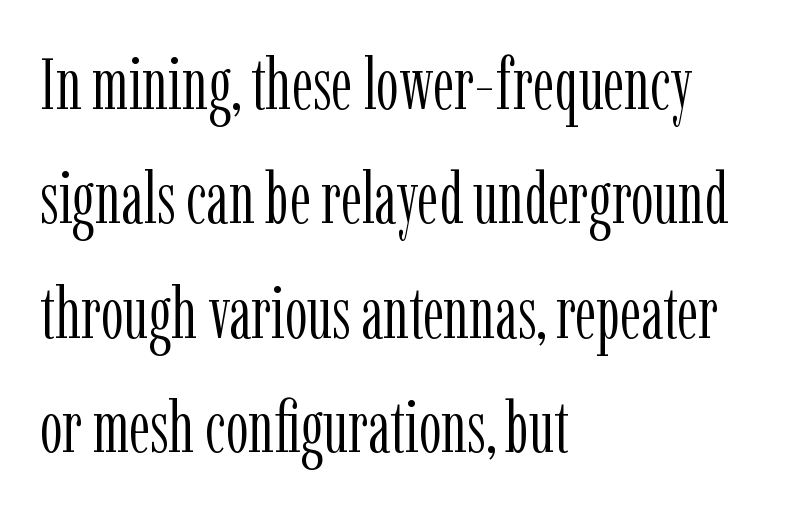
Q: Is the text bold? A: No.
Q: Is the text italic (slanted)? A: No, it is upright.
Q: Is the typeface a serif or a sans-serif typeface? A: Serif.
Q: Is the text underlined? A: No.
Q: How is the paragraph aligned? A: Left-aligned.
Q: Is the spacing between letters normal or unusually wide? A: Normal.
Q: Is the spacing between lines tight, normal or loose? A: Normal.
Q: Width (condensed, normal, or wide)? A: Condensed.
Q: Stroke contrast? A: Low.
Q: x-height? A: Medium.
Q: Monospaced? A: No.
